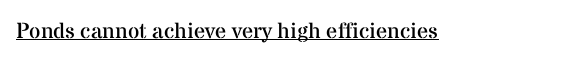
{"italic": "no", "bold": "no", "underline": "yes", "letter_spacing": "normal", "letter_spacing_em": 0.0, "glyph_px": 22}
